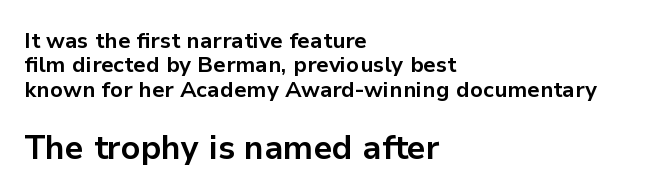
The image shows 33 px bold sans-serif type, upright; set left-aligned, tight line spacing (1.11x), normal letter spacing, not underlined; the second (bottom) block is 1.5x larger; low stroke contrast and a medium x-height.
